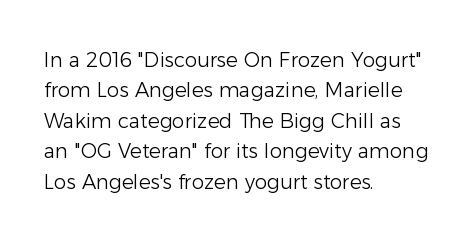
Q: Is the text bold? A: No.
Q: Is the text italic (slanted)? A: No, it is upright.
Q: Is the text underlined? A: No.
Q: How is the paragraph aligned? A: Left-aligned.
Q: Is the spacing between letters normal or unusually wide? A: Normal.
Q: Is the spacing between lines tight, normal or loose? A: Normal.
